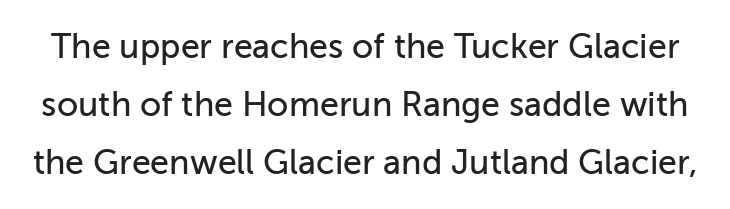
Q: Is the text italic (slanted)? A: No, it is upright.
Q: Is the typeface a serif or a sans-serif typeface? A: Sans-serif.
Q: Is the text underlined? A: No.
Q: Is the spacing between letters normal or unusually wide? A: Normal.
Q: Is the spacing between lines tight, normal or loose? A: Normal.
Q: Width (condensed, normal, or wide)? A: Normal.
Q: Stroke contrast? A: Low.
Q: x-height? A: Medium.
Q: Monospaced? A: No.
